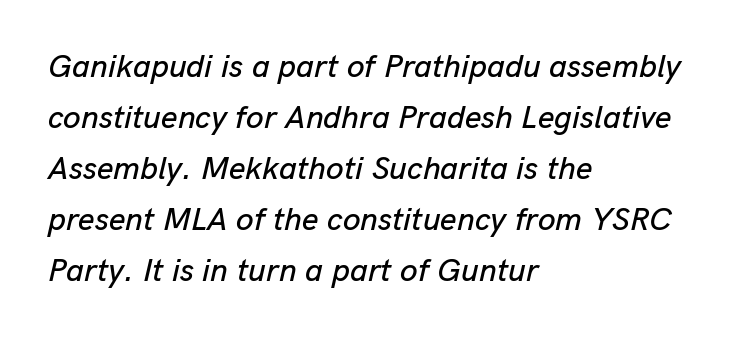
The image shows 32 px text type, italic (leaning right); set left-aligned, normal line spacing (1.59x), normal letter spacing, not underlined; low stroke contrast and a medium x-height.
